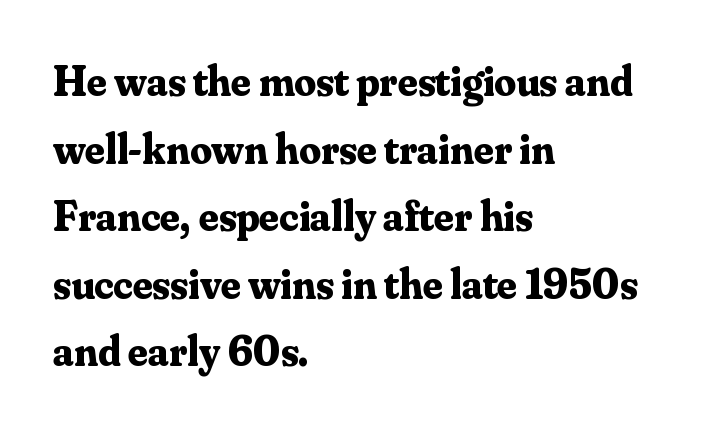
{"serif": "yes", "italic": "no", "bold": "yes", "weight": "bold", "width": "normal", "stroke_contrast": "medium", "x_height": "small", "monospaced": "no", "underline": "no", "align": "left", "line_spacing": "normal", "line_spacing_ratio": 1.57, "letter_spacing": "normal", "letter_spacing_em": 0.0, "glyph_px": 43}
